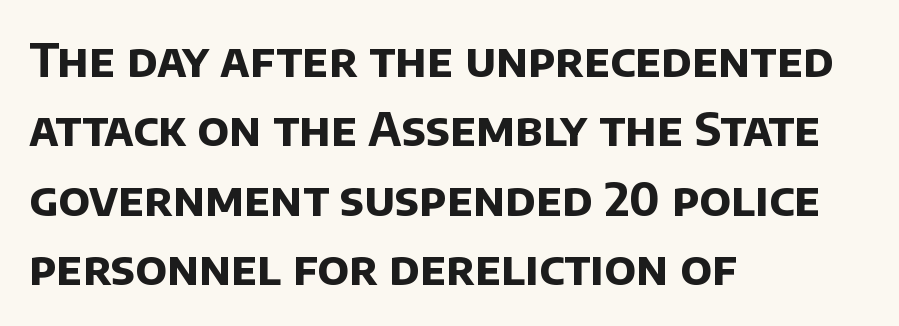
The image shows 46 px bold sans-serif type; set left-aligned, normal line spacing (1.51x), normal letter spacing, not underlined; low stroke contrast and a large x-height.
